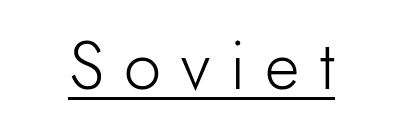
Stroke mass is kept to a normal reading level or below. This rendering widens character spacing well past its baseline value. The typeface chosen for these lines omits serifs. Posture: vertical.
